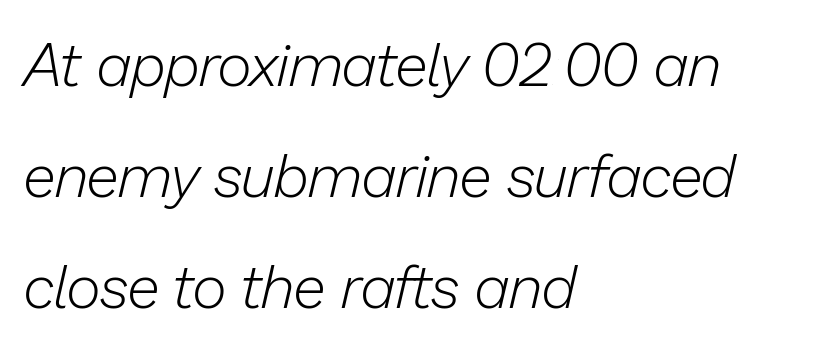
Q: Is the text bold? A: No.
Q: Is the text italic (slanted)? A: Yes, it leans right by about 13 degrees.
Q: Is the text underlined? A: No.
Q: How is the paragraph aligned? A: Left-aligned.
Q: Is the spacing between letters normal or unusually wide? A: Normal.
Q: Width (condensed, normal, or wide)? A: Normal.
Q: Stroke contrast? A: Low.
Q: x-height? A: Medium.
Q: Monospaced? A: No.
